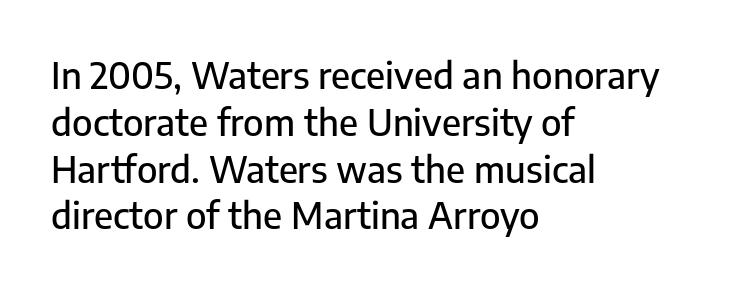
Honestly, the row spacing looks completely unremarkable. This is the regular roman posture of the typeface. Underline: absent. The horizontal fit of the characters is conventional and even.
